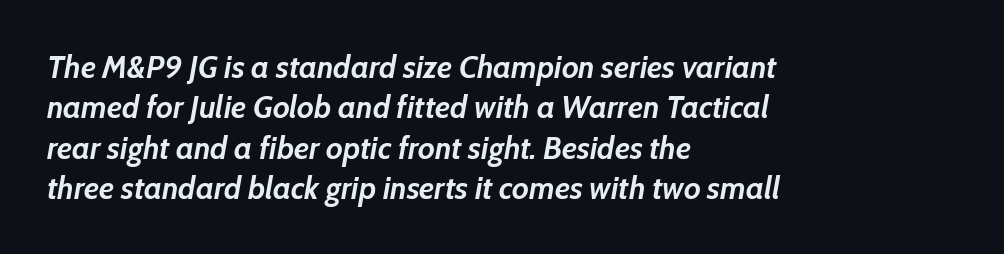
Proportional: the letters do not fall into vertical columns. Its strokes are broad and dark, the hallmark of bold type. Does extra space separate the letters? No, they use regular spacing. Teacher's note: observe the even left margin — that is flush-left alignment. Any mark beneath the type? The region is blank. The letters are slanted; this is an italic face.
